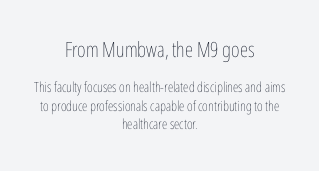
{"italic": "no", "bold": "no", "underline": "no", "align": "center", "line_spacing": "normal", "line_spacing_ratio": 1.31, "letter_spacing": "normal", "letter_spacing_em": 0.0, "larger_block": "first", "size_ratio": 1.5, "glyph_px": 21}
